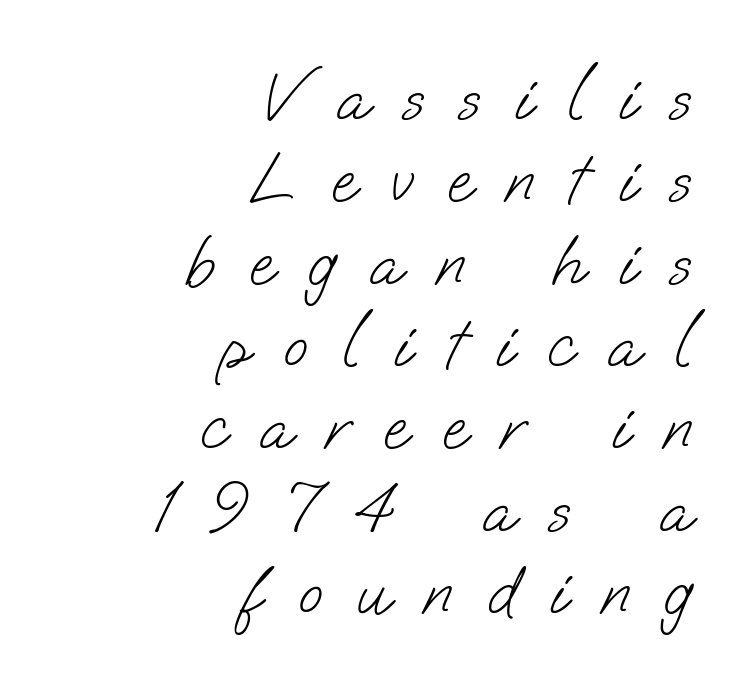
The image shows 71 px light sans-serif type; set right-aligned, line spacing 1.16x, unusually wide letter spacing (+0.48 em), not underlined; low stroke contrast and a small x-height.
